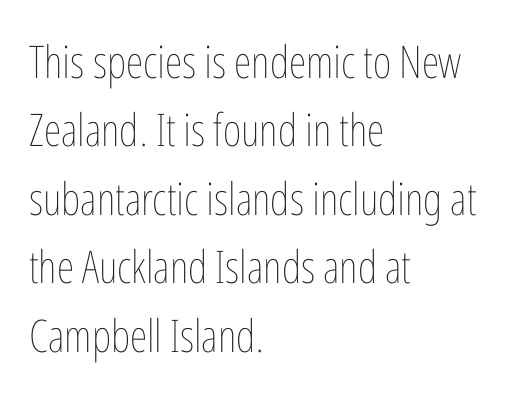
Q: Is the text bold? A: No.
Q: Is the text italic (slanted)? A: No, it is upright.
Q: Is the text underlined? A: No.
Q: How is the paragraph aligned? A: Left-aligned.
Q: Is the spacing between letters normal or unusually wide? A: Normal.
Q: Is the spacing between lines tight, normal or loose? A: Normal.
Q: Width (condensed, normal, or wide)? A: Condensed.
Q: Stroke contrast? A: Low.
Q: x-height? A: Medium.
Q: Monospaced? A: No.
